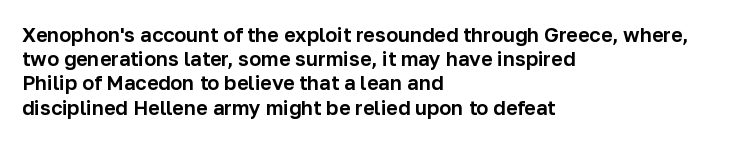
The image shows 20 px text type, upright; set left-aligned, line spacing 1.21x, normal letter spacing, not underlined.
